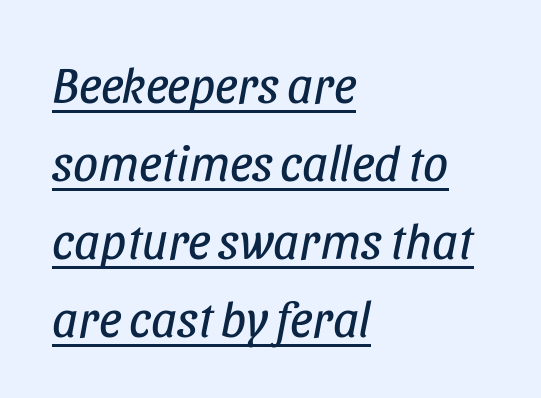
The image shows 50 px regular-weight, condensed type, italic (leaning right); set left-aligned, normal line spacing (1.56x), normal letter spacing, underlined; low stroke contrast and a large x-height.
